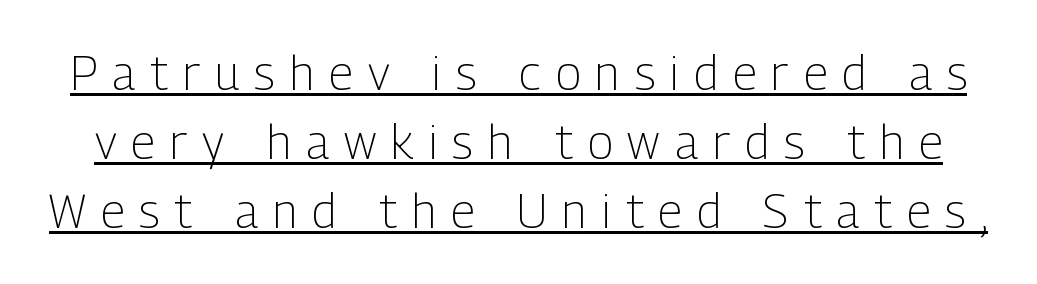
Compared with undecorated copy, this sample adds a rule below the words. The rendering uses natural spacing where letterforms have individual widths. Look at the tracking — it's clearly loosened, letters drifting apart. The type family on display is of the sans-serif kind. Summary of vertical rhythm: regular, with standard interline spacing. The strokes carry an ordinary text weight at most.
